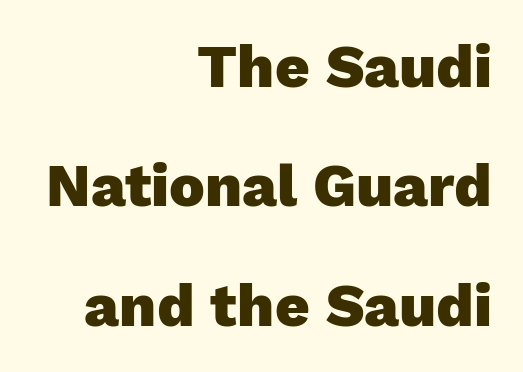
The image shows 60 px heavy sans-serif type, upright; set right-aligned, loose line spacing (1.99x), normal letter spacing, not underlined; low stroke contrast and a medium x-height.
